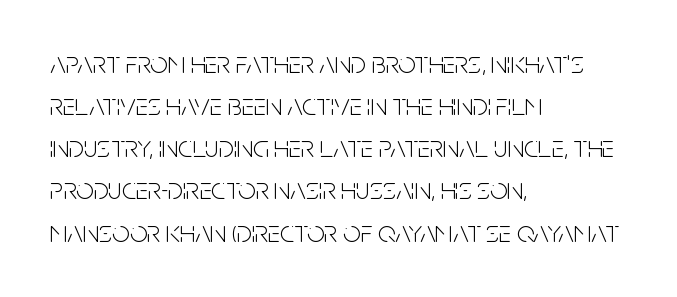
Plain, unruled lines of type. Students, observe: this is what conventionally led text looks like. Is this a fixed-width face? No — the glyphs have proportional, varying widths. Caption: standard tracking, unaltered.
